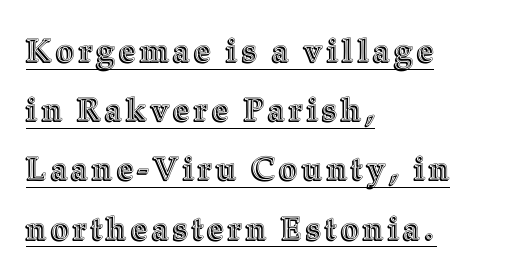
The image shows 32 px text type, upright; set left-aligned, line spacing 1.85x, underlined; a medium x-height.
